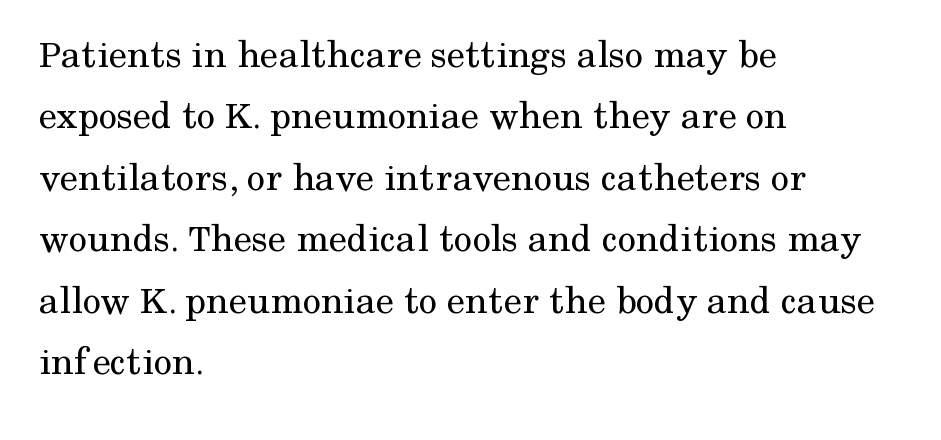
Q: Is the text bold? A: No.
Q: Is the text italic (slanted)? A: No, it is upright.
Q: Is the typeface a serif or a sans-serif typeface? A: Serif.
Q: Is the text underlined? A: No.
Q: How is the paragraph aligned? A: Left-aligned.
Q: Is the spacing between letters normal or unusually wide? A: Normal.
Q: Is the spacing between lines tight, normal or loose? A: Normal.
Q: Width (condensed, normal, or wide)? A: Normal.
Q: Stroke contrast? A: Medium.
Q: x-height? A: Medium.
Q: Monospaced? A: No.
